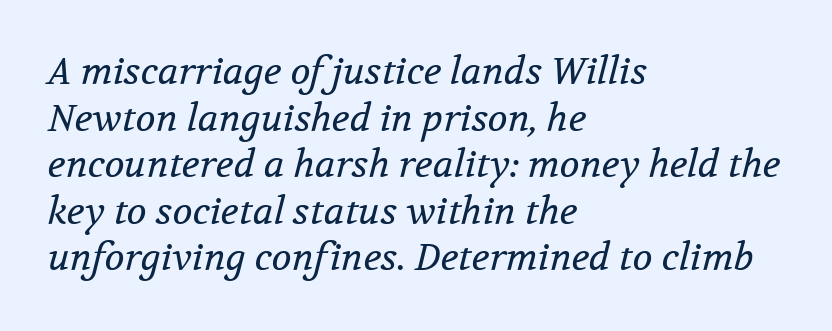
{"serif": "yes", "italic": "yes", "lean": "right", "slant_degrees": 12, "bold": "no", "weight": "regular", "width": "normal", "stroke_contrast": "medium", "x_height": "medium", "monospaced": "no", "underline": "no", "align": "left", "line_spacing": "normal", "line_spacing_ratio": 1.26, "letter_spacing": "normal", "letter_spacing_em": 0.0, "glyph_px": 37}
